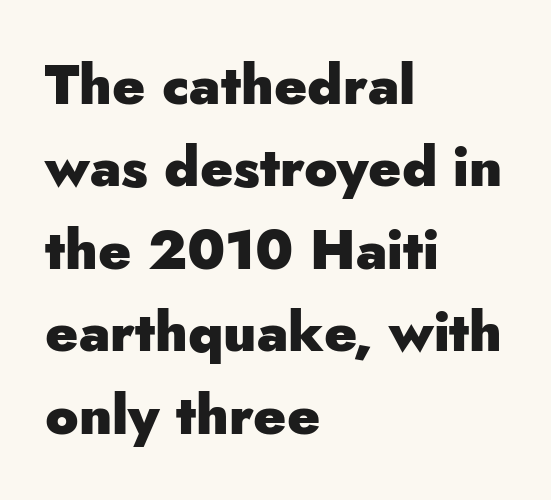
The image shows 55 px heavy sans-serif type, upright; set left-aligned, normal line spacing (1.5x), normal letter spacing, not underlined; low stroke contrast and a small x-height.
